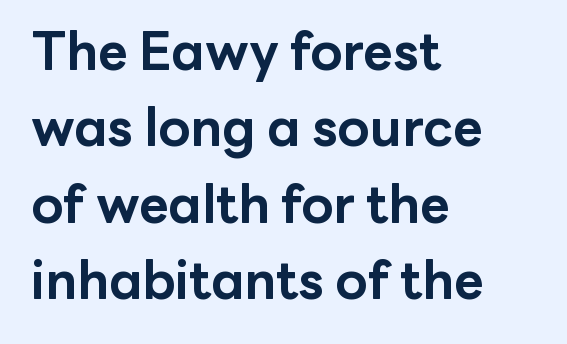
The image shows 52 px bold sans-serif type, upright; set left-aligned, normal line spacing (1.47x), normal letter spacing, not underlined; low stroke contrast and a medium x-height.
